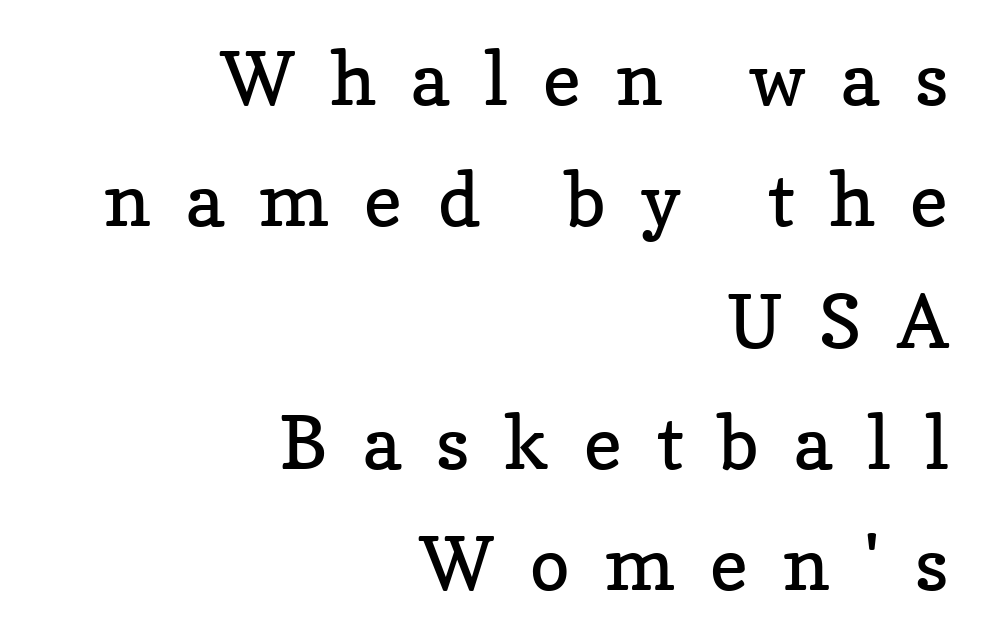
{"serif": "yes", "italic": "no", "bold": "no", "weight": "regular", "width": "normal", "stroke_contrast": "low", "x_height": "medium", "monospaced": "no", "underline": "no", "align": "right", "line_spacing": "normal", "line_spacing_ratio": 1.64, "letter_spacing": "wide", "letter_spacing_em": 0.48, "glyph_px": 74}
